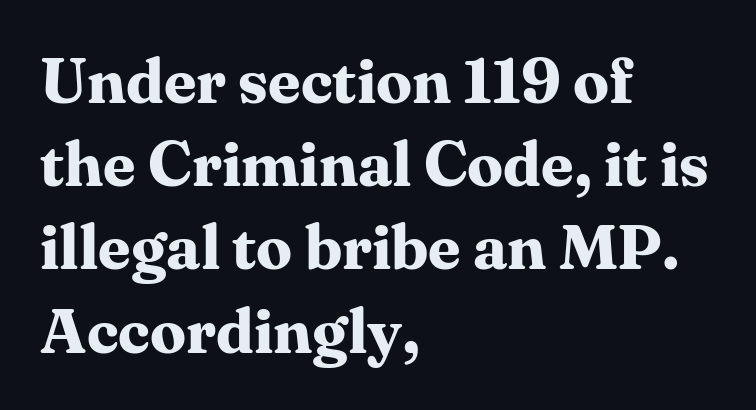
The image shows 64 px bold serif type, upright; set left-aligned, normal line spacing (1.3x), normal letter spacing, not underlined; medium stroke contrast and a medium x-height.
